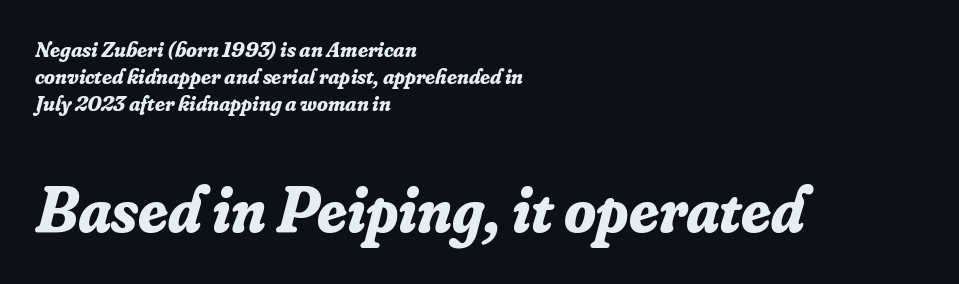
Character widths vary here, with narrow letters taking less room than wide ones. These lines were composed using italics. Little horizontal feet cap the strokes, marking this as serif type. Beneath every word, the page is bare. The type is set solid horizontally, with unmodified tracking. Summary of weight: heavy, a full bold.
